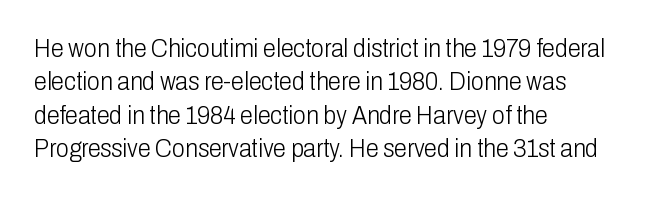
Compared with typical paragraphs, the rows here are spaced about the same. The letters stand straight up with perfectly vertical stems. Short and long lines alike share a common starting point at left. Is the stroke heavy? The answer is a plain regular-or-lighter. In terms of letterspacing, this is plain default setting. Just letters on the line, the space beneath them empty.
